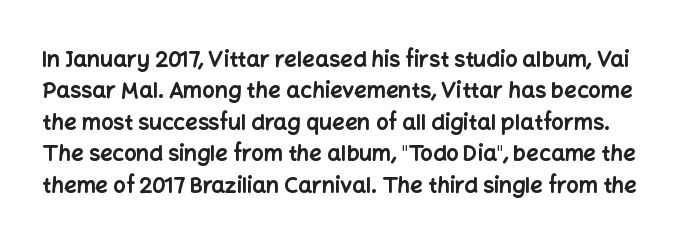
Q: Is the text bold? A: Yes.
Q: Is the text italic (slanted)? A: No, it is upright.
Q: Is the text underlined? A: No.
Q: Is the spacing between letters normal or unusually wide? A: Normal.
Q: Is the spacing between lines tight, normal or loose? A: Normal.
